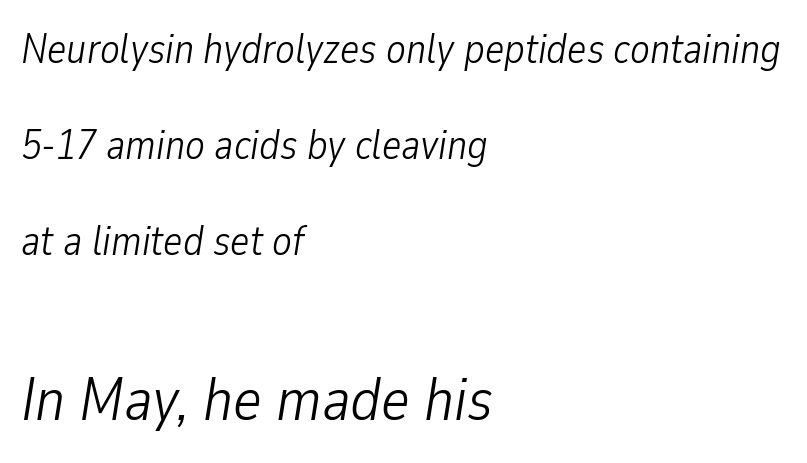
Glance below the letters and you will spot only blank space. This rendering uses left alignment, leaving the right contour irregular. Widely set lines give the paragraph a tall, airy silhouette. Compared with typical body copy, the letter spacing here is the same. Stems here are at most as thick as an everyday book face. Every character sits at an angle, as italics do.
